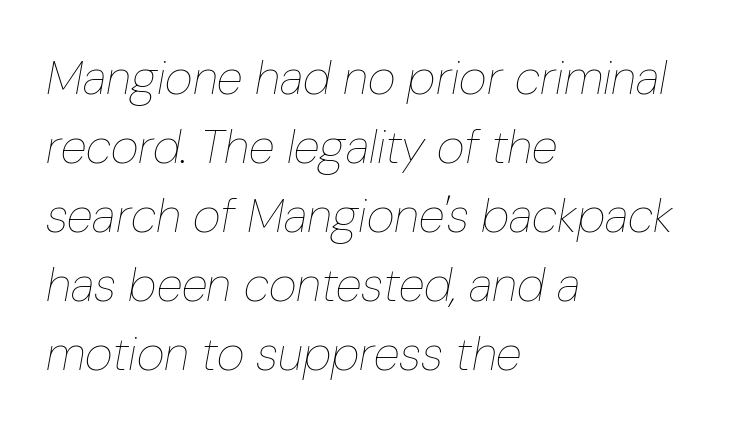
Nothing unusual about the tracking: characters are spaced as the font intends. Rule under the text: the space is simply empty. Where is the straight margin? On the left. Do the characters align in a grid? No, the font is proportional. Italic? Definitely — the glyphs are oblique. Leading: standard.
